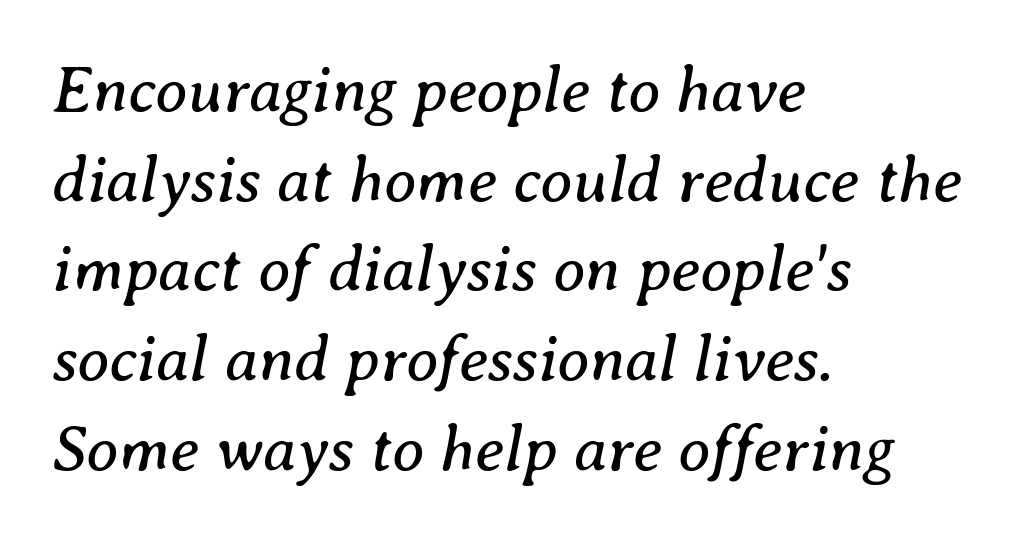
{"serif": "yes", "italic": "yes", "lean": "right", "slant_degrees": 8, "bold": "no", "weight": "regular", "width": "normal", "stroke_contrast": "medium", "x_height": "medium", "monospaced": "no", "underline": "no", "align": "left", "line_spacing": "normal", "line_spacing_ratio": 1.38, "letter_spacing": "normal", "letter_spacing_em": 0.0, "glyph_px": 65}
